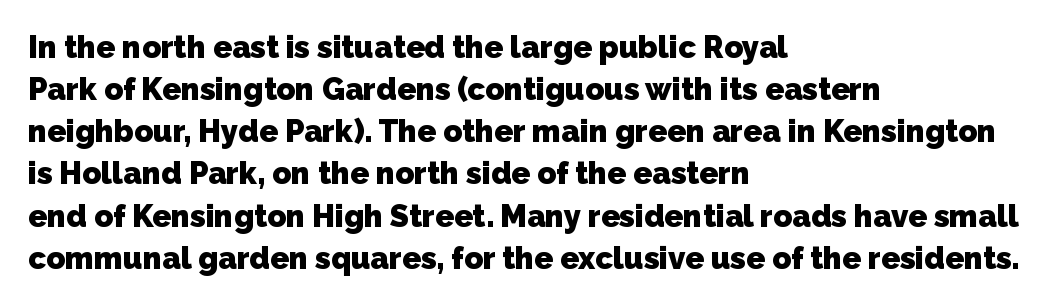
The image shows 31 px heavy sans-serif type; set left-aligned, normal line spacing (1.36x), normal letter spacing, not underlined; low stroke contrast and a medium x-height.
